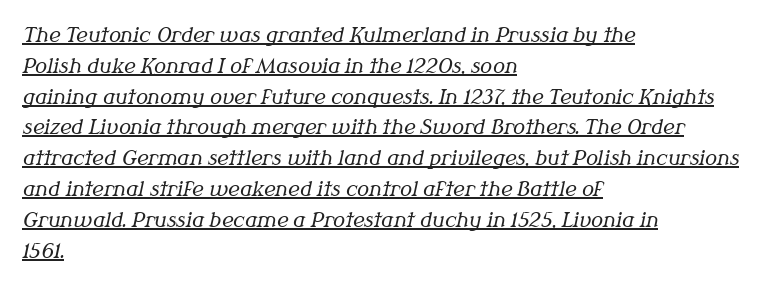
Q: Is the text bold? A: No.
Q: Is the text italic (slanted)? A: Yes, it leans right by about 12 degrees.
Q: Is the text underlined? A: Yes.
Q: How is the paragraph aligned? A: Left-aligned.
Q: Is the spacing between letters normal or unusually wide? A: Normal.
Q: Is the spacing between lines tight, normal or loose? A: Normal.
